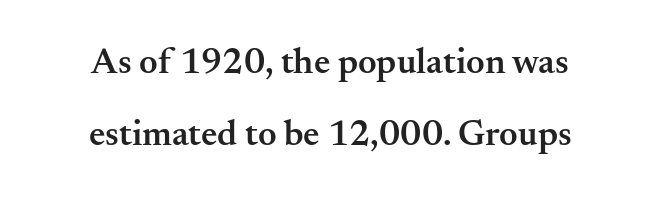
Anything drawn beneath the words? Only blank space. Little horizontal feet cap the strokes, marking this as serif type. Caption: standard tracking, unaltered. The type sits square on the baseline with zero lean.
